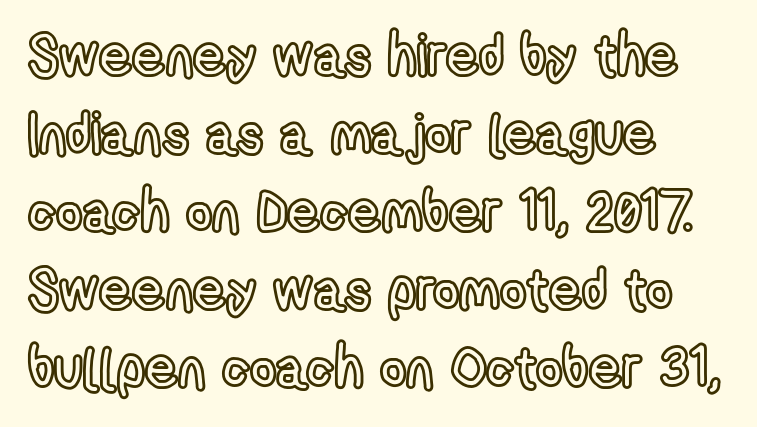
{"italic": "no", "width": "condensed", "x_height": "medium", "monospaced": "no", "underline": "no", "align": "left", "line_spacing": "normal", "line_spacing_ratio": 1.37, "letter_spacing": "normal", "letter_spacing_em": 0.0, "glyph_px": 57}
